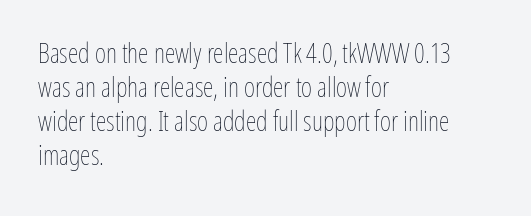
Vertically, the passage feels balanced, rows spaced as you'd expect. The strip under each line holds only bare page. Weight: in the light-to-regular range. Glyph-to-glyph distance matches everyday printed text.
